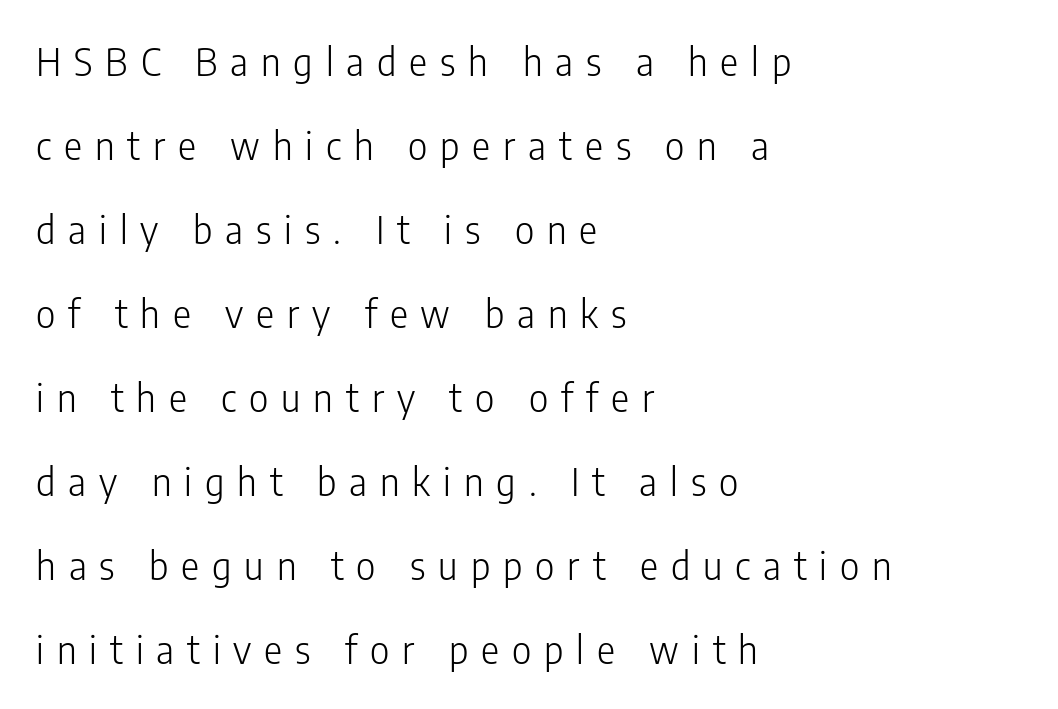
Q: Is the text bold? A: No.
Q: Is the text italic (slanted)? A: No, it is upright.
Q: Is the typeface a serif or a sans-serif typeface? A: Sans-serif.
Q: Is the text underlined? A: No.
Q: How is the paragraph aligned? A: Left-aligned.
Q: Is the spacing between letters normal or unusually wide? A: Unusually wide.
Q: Is the spacing between lines tight, normal or loose? A: Loose.
Q: Width (condensed, normal, or wide)? A: Condensed.
Q: Stroke contrast? A: Low.
Q: x-height? A: Medium.
Q: Monospaced? A: No.
